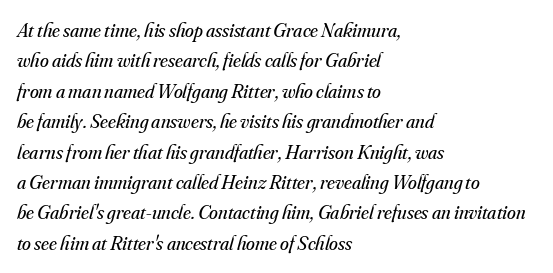
{"italic": "yes", "lean": "right", "slant_degrees": 16, "bold": "no", "underline": "no", "align": "left", "line_spacing": "normal", "line_spacing_ratio": 1.52, "letter_spacing": "normal", "letter_spacing_em": 0.0, "glyph_px": 20}
